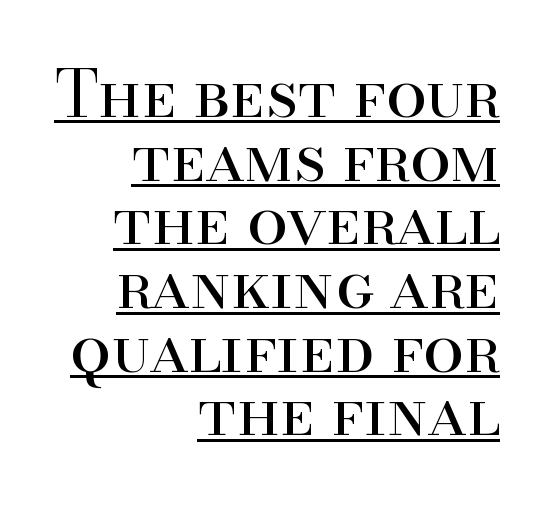
The image shows 65 px regular-weight serif type, upright; set right-aligned, tight line spacing (0.98x), normal letter spacing, underlined; high stroke contrast and a small x-height.
